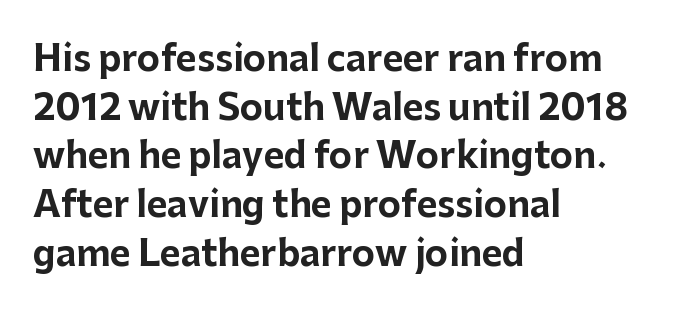
The image shows 35 px bold sans-serif type, upright; set left-aligned, normal line spacing (1.39x), normal letter spacing, not underlined; low stroke contrast and a medium x-height.
